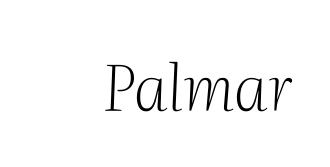
Descenders are the only things crossing below the line. Each line ends at the same right margin while the left side varies. A light-to-regular cut is what we see here. Would a proofreader flag this as italicized? Yes.
